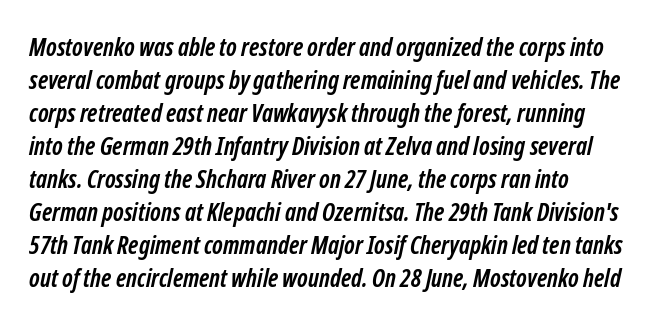
The font is running at its bold setting. Honestly, there is no underline to notice here at all. Nothing unusual about the tracking: characters are spaced as the font intends. Interline gaps are of average width in this sample.
